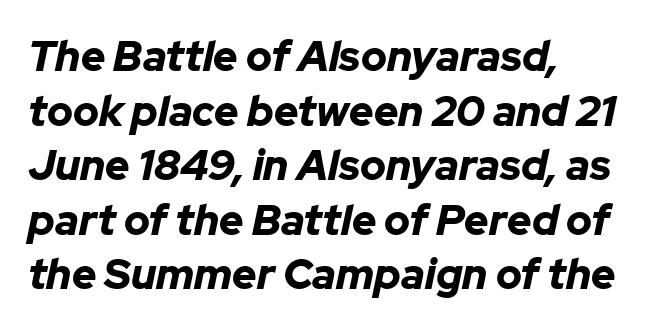
This sample has the flowing, uneven cadence of proportional lettering. The letters sit at their default tracking, neither squeezed nor spread. Rows of type keep a routine distance in the vertical direction. The space beneath each line is pristine and unruled. The glyphs look as if they've been sheared to an angle.
